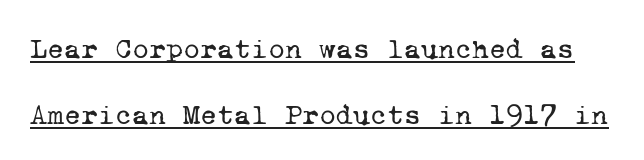
Look at the bottom of the vertical strokes: they flare into serifs here. Between one letter and the next there's only the usual sliver of space. Ink coverage per letter is moderate at most. Vertically, the passage feels expansive, rows floating well apart. You could count columns in this text — the font is strictly monospaced. Students, observe the line beneath the letters — that is underlining.
